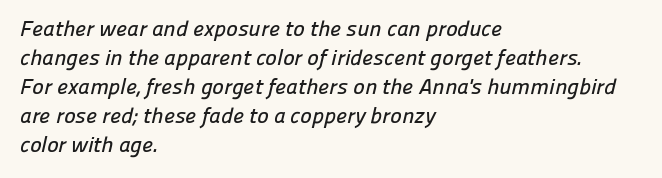
The image shows 22 px text type; set left-aligned, normal line spacing (1.32x), normal letter spacing, not underlined.
